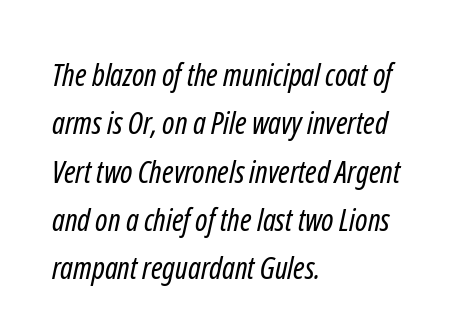
Counters stay open thanks to moderate or lighter strokes. The space directly below the letters is spotless. Spacing between characters is what you'd get straight out of the box. The rag falls on the right side of this text block.
